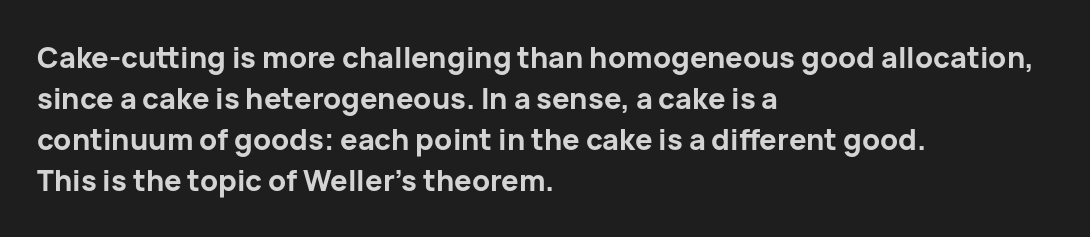
Observe the absence of serifs on each vertical stroke in this sample. These lines are rendered in a variable-pitch font. Quick note: not italic, upright. A dark, heavy texture on the line: the type is bold.
